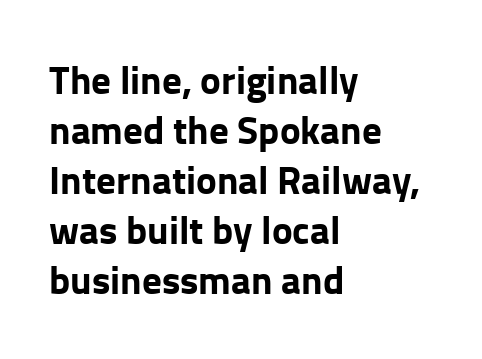
{"serif": "no", "italic": "no", "bold": "yes", "weight": "bold", "width": "normal", "stroke_contrast": "low", "x_height": "medium", "monospaced": "no", "underline": "no", "align": "left", "line_spacing": "normal", "line_spacing_ratio": 1.28, "letter_spacing": "normal", "letter_spacing_em": 0.0, "glyph_px": 39}
